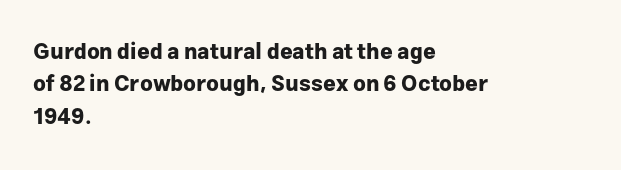
{"italic": "no", "bold": "yes", "underline": "no", "align": "left", "line_spacing": "normal", "line_spacing_ratio": 1.47, "letter_spacing": "normal", "letter_spacing_em": 0.0, "glyph_px": 22}
